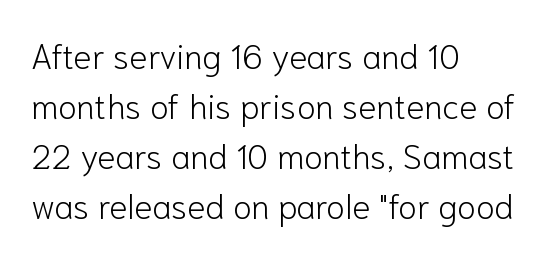
The image shows 34 px light sans-serif type, upright; set left-aligned, normal line spacing (1.47x), normal letter spacing, not underlined; low stroke contrast and a medium x-height.
